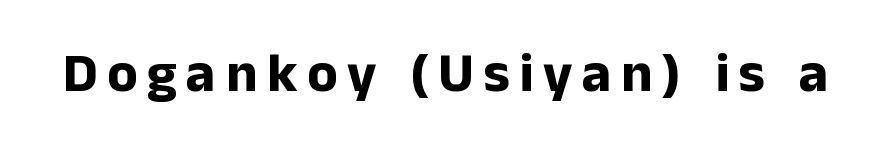
Just letters on the line, the space beneath them empty. Typographically, this falls in the sans-serif category. Style check: upright. Looks like regular typesetting: each glyph gets only the width it needs. These lines carry a lot of weight — the face is fully bold.
